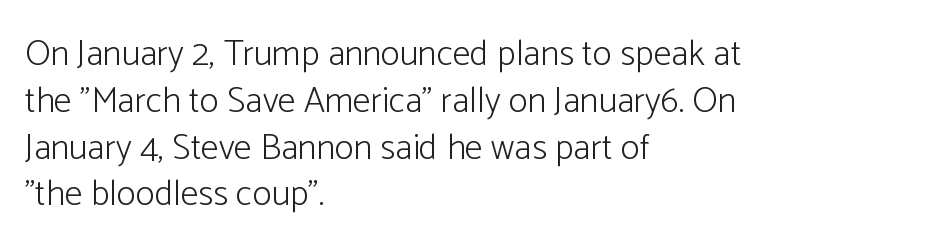
The image shows 36 px light sans-serif type, upright; set left-aligned, normal line spacing (1.3x), normal letter spacing, not underlined; low stroke contrast and a medium x-height.
